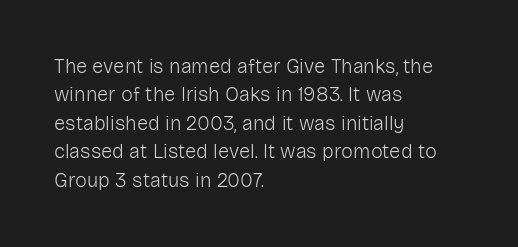
Glyph-to-glyph distance matches everyday printed text. One glance says typical: line gaps are just what's usual. A bare baseline throughout the passage. Does the lettering tilt? It doesn't — this is upright.
